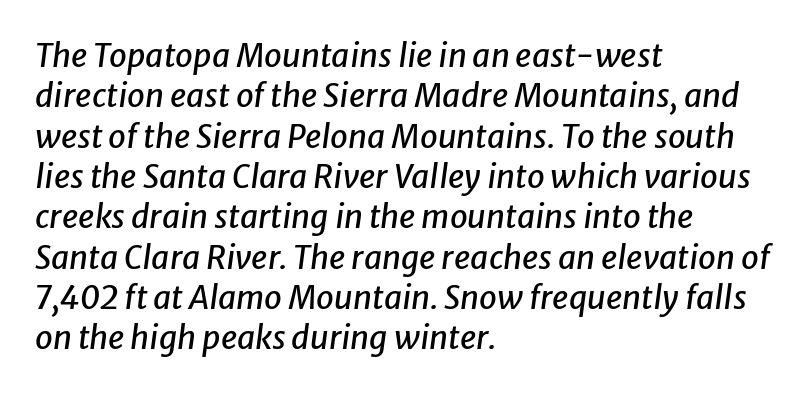
Every row of glyphs begins at an identical x-position on the left. The letterforms sit shoulder to shoulder at normal distance. Think of a printed novel: that variable character pitch is what you see here. The letters are slanted; this is an italic face.
